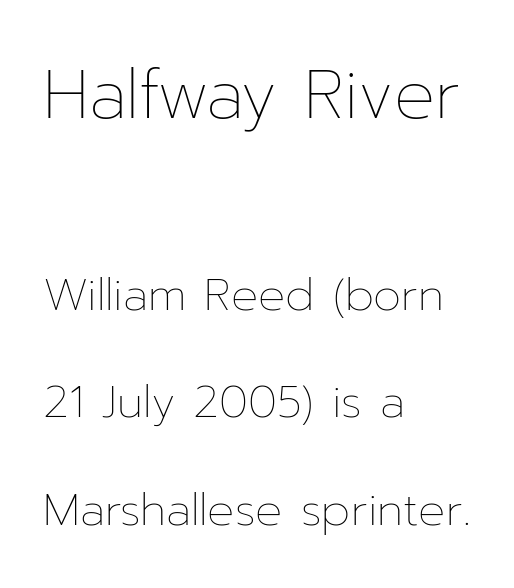
Q: Is the text bold? A: No.
Q: Is the text italic (slanted)? A: No, it is upright.
Q: Is the text underlined? A: No.
Q: How is the paragraph aligned? A: Left-aligned.
Q: Is the spacing between letters normal or unusually wide? A: Normal.
Q: Is the spacing between lines tight, normal or loose? A: Loose.
Q: Which block of text is set in a larger size, the first (top) or the second (bottom)? A: The first (top) one.
Q: Width (condensed, normal, or wide)? A: Normal.
Q: Stroke contrast? A: Low.
Q: x-height? A: Medium.
Q: Monospaced? A: No.
